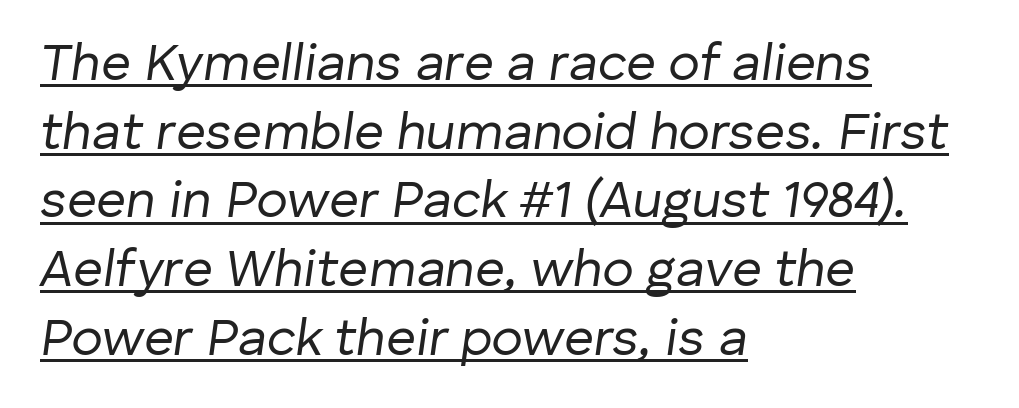
Q: Is the text bold? A: No.
Q: Is the text italic (slanted)? A: Yes, it leans right by about 8 degrees.
Q: Is the text underlined? A: Yes.
Q: How is the paragraph aligned? A: Left-aligned.
Q: Is the spacing between letters normal or unusually wide? A: Normal.
Q: Is the spacing between lines tight, normal or loose? A: Normal.
Q: Width (condensed, normal, or wide)? A: Normal.
Q: Stroke contrast? A: Low.
Q: x-height? A: Medium.
Q: Monospaced? A: No.
